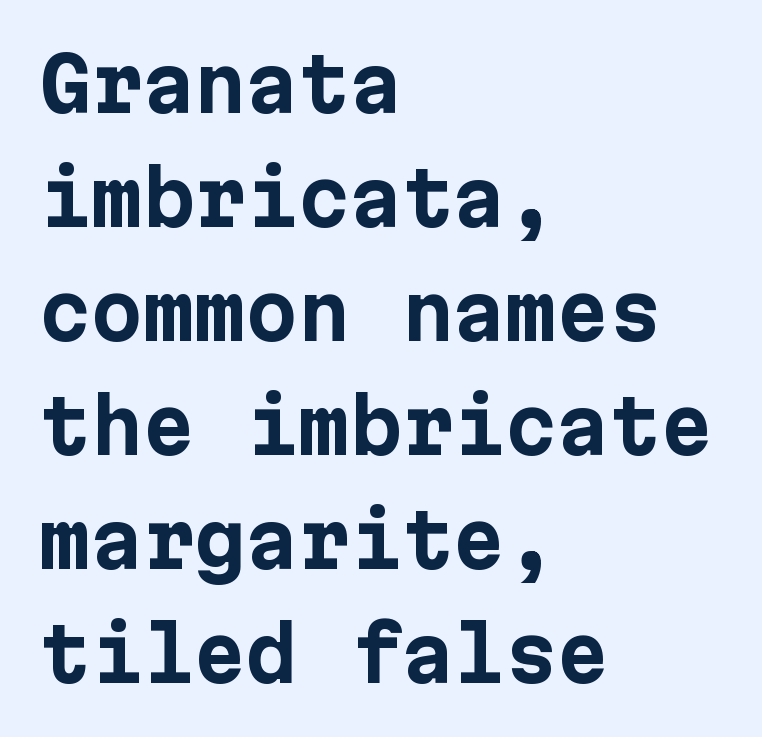
{"serif": "no", "italic": "no", "bold": "yes", "weight": "bold", "width": "normal", "stroke_contrast": "low", "x_height": "medium", "underline": "no", "align": "left", "line_spacing": "normal", "line_spacing_ratio": 1.54, "letter_spacing": "normal", "letter_spacing_em": 0.0, "glyph_px": 74}
